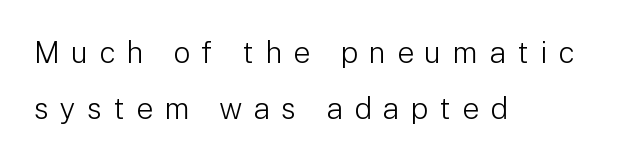
The lines in this sample share a left origin and differ only in where they stop. Unlike italic type, these characters show no tilt at all. Note the varied advance widths — an 'i' is clearly narrower than an 'm'. Each word looks stretched out because of the extra space between its letters. The letters carry no serifs — their stems end cleanly without finishing strokes. No heavy texture on the line: the type isn't bold.
